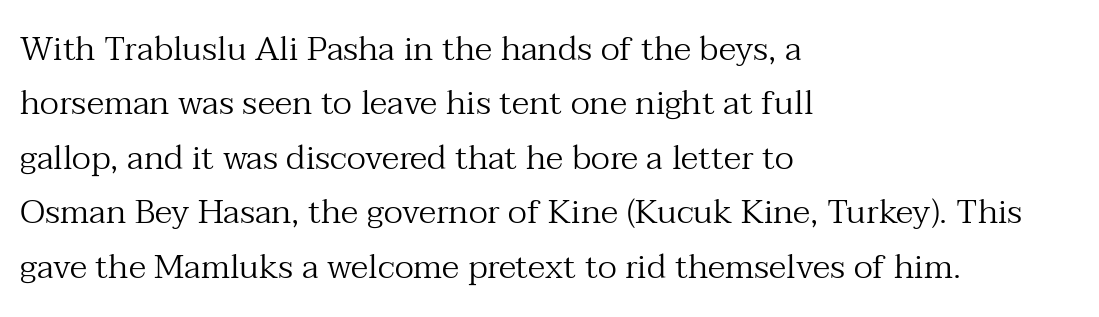
The image shows 34 px regular-weight serif type, upright; set left-aligned, normal line spacing (1.6x), normal letter spacing, not underlined; medium stroke contrast and a medium x-height.
